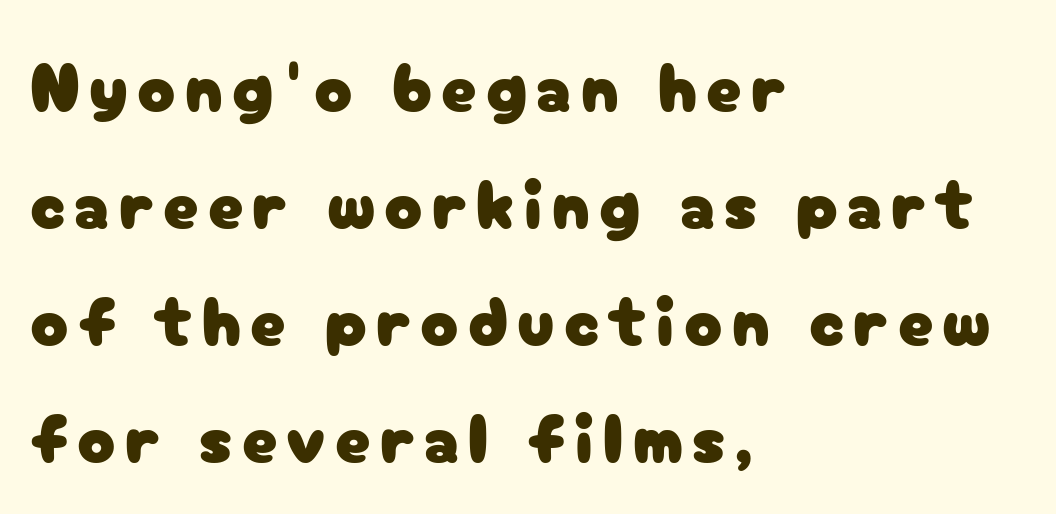
Reading down the block, your eye returns to a fixed left position each line. Each letter's strokes conclude bluntly, with no projecting serifs. A clean baseline with only descenders dipping below it. Horizontal bands of white between lines are of average thickness.
